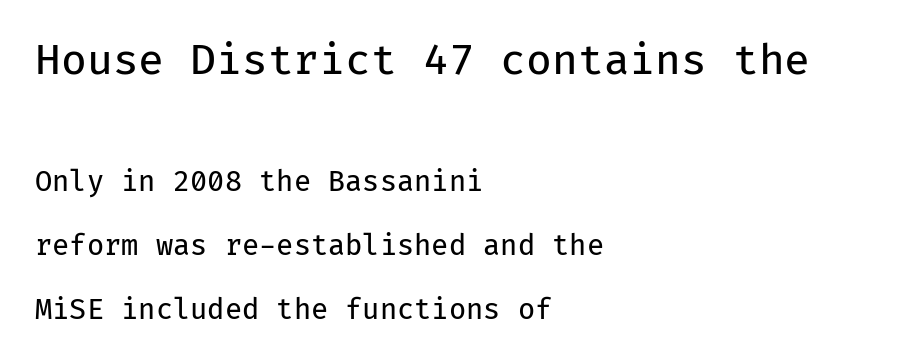
{"serif": "no", "italic": "no", "bold": "no", "weight": "regular", "width": "normal", "stroke_contrast": "low", "x_height": "medium", "monospaced": "yes", "underline": "no", "align": "left", "line_spacing": "loose", "line_spacing_ratio": 2.29, "letter_spacing": "normal", "letter_spacing_em": 0.0, "larger_block": "first", "size_ratio": 1.5, "glyph_px": 42}
